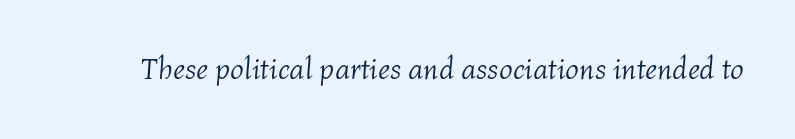
Q: Is the text bold? A: No.
Q: Is the text italic (slanted)? A: Yes, it leans right by about 4 degrees.
Q: Is the text underlined? A: No.
Q: Is the spacing between letters normal or unusually wide? A: Normal.
Q: Width (condensed, normal, or wide)? A: Normal.
Q: Stroke contrast? A: Medium.
Q: x-height? A: Medium.
Q: Monospaced? A: No.
